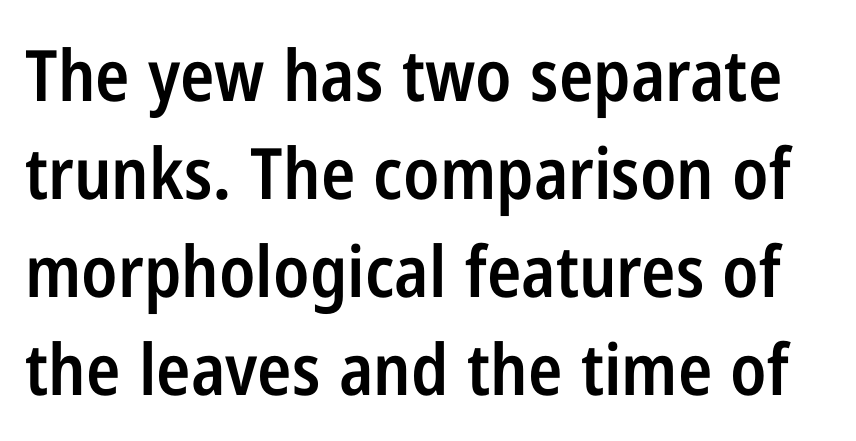
The image shows 71 px semibold, condensed sans-serif type, upright; set normal line spacing (1.38x), normal letter spacing, not underlined; low stroke contrast and a medium x-height.
